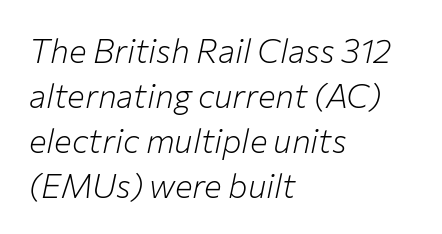
The image shows 33 px light type, italic (leaning right); set left-aligned, normal line spacing (1.36x), normal letter spacing, not underlined; low stroke contrast and a medium x-height.
